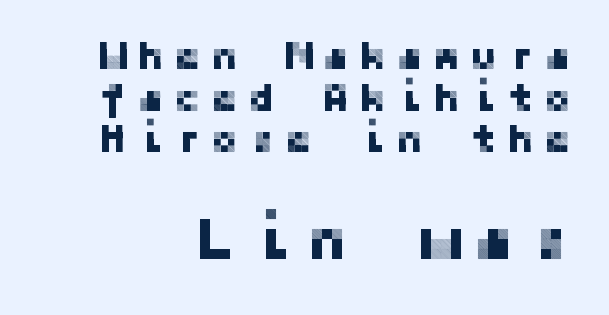
The block sitting lower on the canvas is the one with enlarged characters. Type style note: lacks serifs. Rows of type sit shoulder to shoulder in the vertical direction. Spacing between characters has been opened up far beyond the box default.
